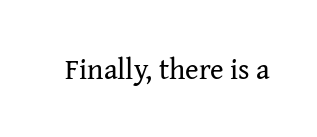
The image shows 29 px regular-weight serif type, upright; set normal letter spacing, not underlined; medium stroke contrast and a medium x-height.
